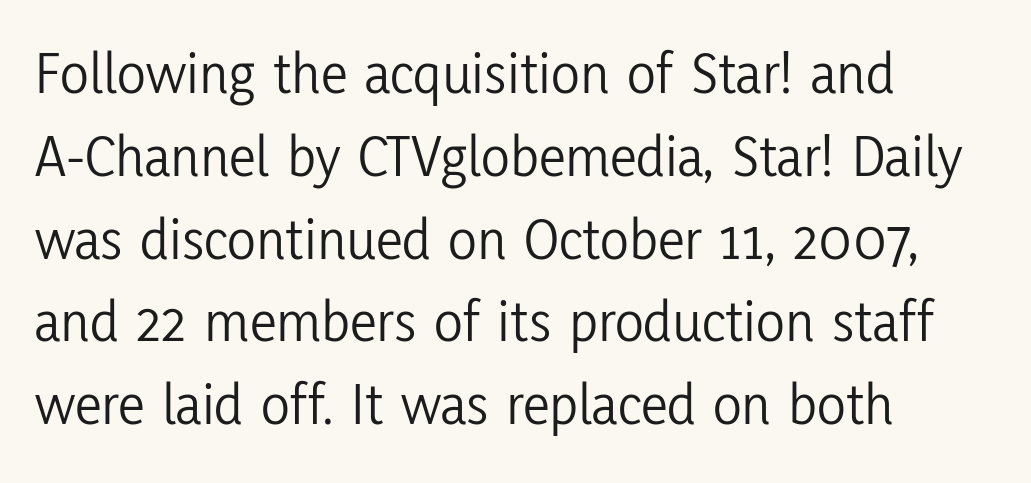
The image shows 60 px light, condensed sans-serif type, upright; set left-aligned, normal line spacing (1.38x), normal letter spacing, not underlined; low stroke contrast and a medium x-height.
